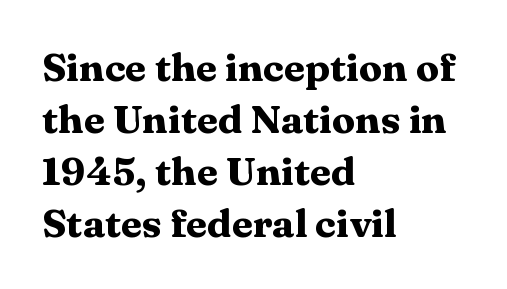
Q: Is the text bold? A: Yes.
Q: Is the text italic (slanted)? A: No, it is upright.
Q: Is the typeface a serif or a sans-serif typeface? A: Serif.
Q: Is the text underlined? A: No.
Q: How is the paragraph aligned? A: Left-aligned.
Q: Is the spacing between letters normal or unusually wide? A: Normal.
Q: Is the spacing between lines tight, normal or loose? A: Normal.
Q: Width (condensed, normal, or wide)? A: Wide.
Q: Stroke contrast? A: Medium.
Q: x-height? A: Medium.
Q: Monospaced? A: No.
